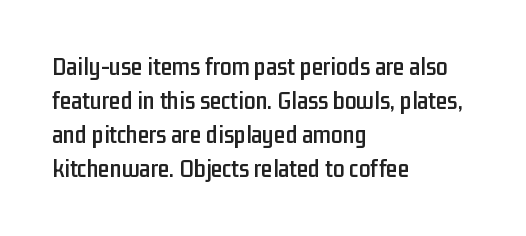
Q: Is the text italic (slanted)? A: No, it is upright.
Q: Is the text underlined? A: No.
Q: How is the paragraph aligned? A: Left-aligned.
Q: Is the spacing between letters normal or unusually wide? A: Normal.
Q: Is the spacing between lines tight, normal or loose? A: Normal.
